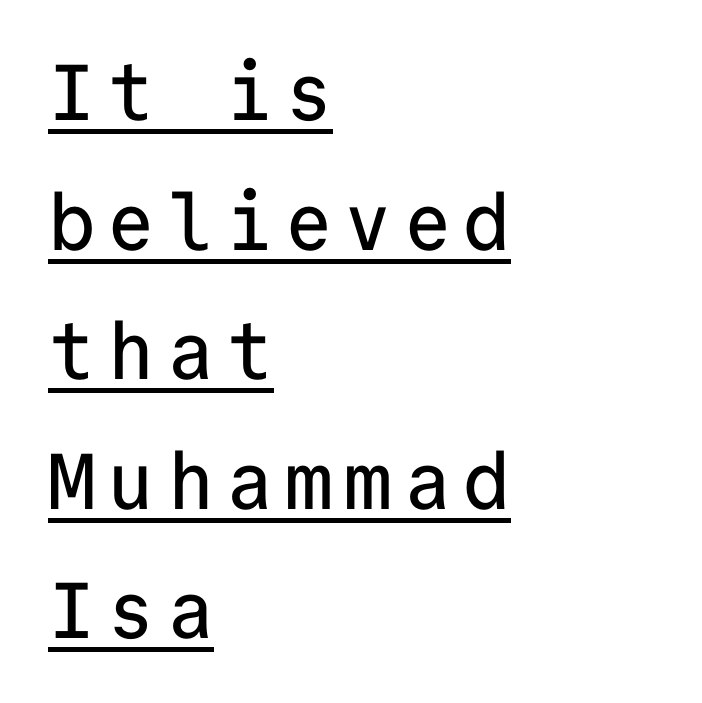
Nope, not italic — everything's standing straight. One-word summary of the alignment: left. This block has exactly the height ordinary leading produces. This is underlined copy, the kind a proofreader might mark for attention. Do the characters align in a grid? Yes, the font is monospaced. Letterform terminals end flat and unadorned throughout the passage.
